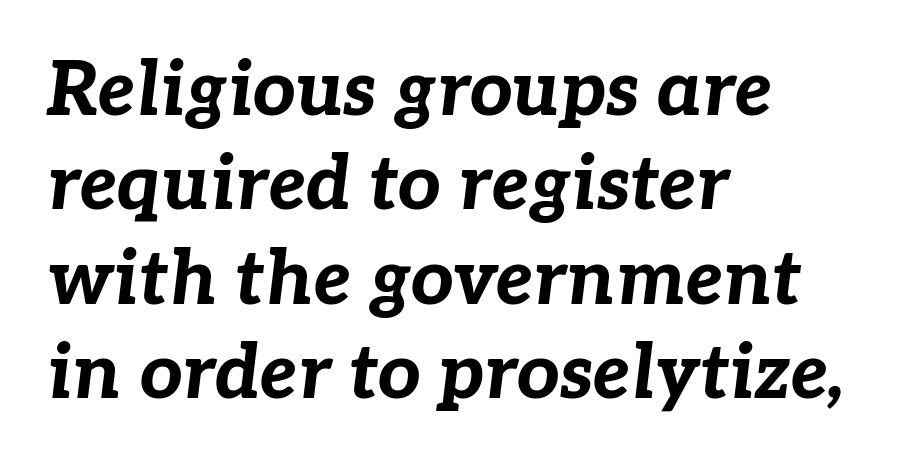
Q: Is the text bold? A: Yes.
Q: Is the text italic (slanted)? A: Yes, it leans right by about 7 degrees.
Q: Is the text underlined? A: No.
Q: How is the paragraph aligned? A: Left-aligned.
Q: Is the spacing between letters normal or unusually wide? A: Normal.
Q: Is the spacing between lines tight, normal or loose? A: Normal.
Q: Width (condensed, normal, or wide)? A: Normal.
Q: Stroke contrast? A: Low.
Q: x-height? A: Medium.
Q: Monospaced? A: No.
